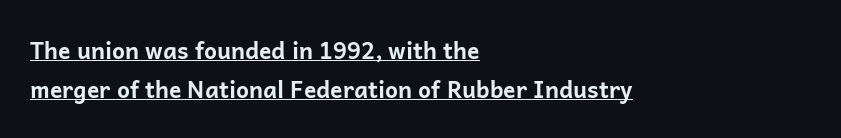
The image shows 23 px bold type, upright; set left-aligned, line spacing 1.71x, normal letter spacing, underlined.
